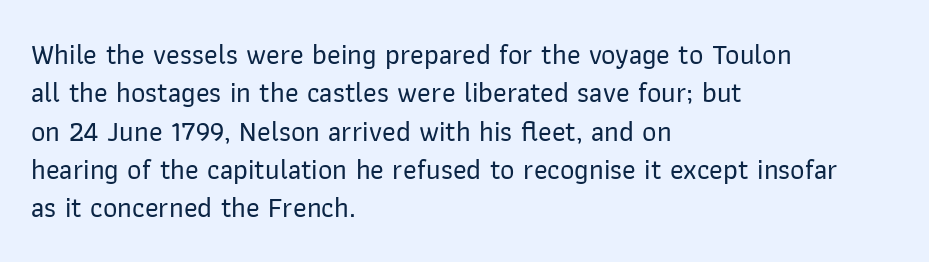
{"serif": "no", "italic": "no", "width": "normal", "stroke_contrast": "low", "x_height": "medium", "monospaced": "no", "underline": "no", "align": "left", "line_spacing": "normal", "line_spacing_ratio": 1.37, "letter_spacing": "normal", "letter_spacing_em": 0.0, "glyph_px": 28}
